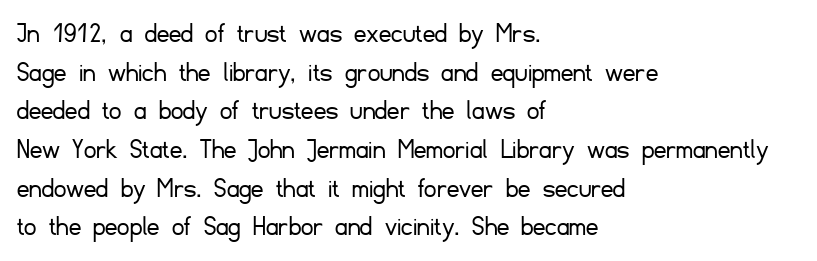
Q: Is the text bold? A: No.
Q: Is the text italic (slanted)? A: No, it is upright.
Q: Is the typeface a serif or a sans-serif typeface? A: Sans-serif.
Q: Is the text underlined? A: No.
Q: How is the paragraph aligned? A: Left-aligned.
Q: Is the spacing between letters normal or unusually wide? A: Normal.
Q: Is the spacing between lines tight, normal or loose? A: Normal.
Q: Width (condensed, normal, or wide)? A: Normal.
Q: Stroke contrast? A: Low.
Q: x-height? A: Small.
Q: Monospaced? A: No.
